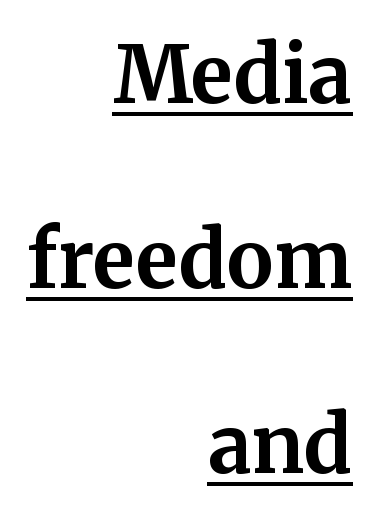
The rendering anchors every line to the right-hand side. What weight is shown? A full bold with thick strokes. Serif or sans? Serif — the stroke terminals have little feet. What's the leading like? Stretched, with rows far apart. Compared with undecorated copy, this sample adds a rule below the words.
